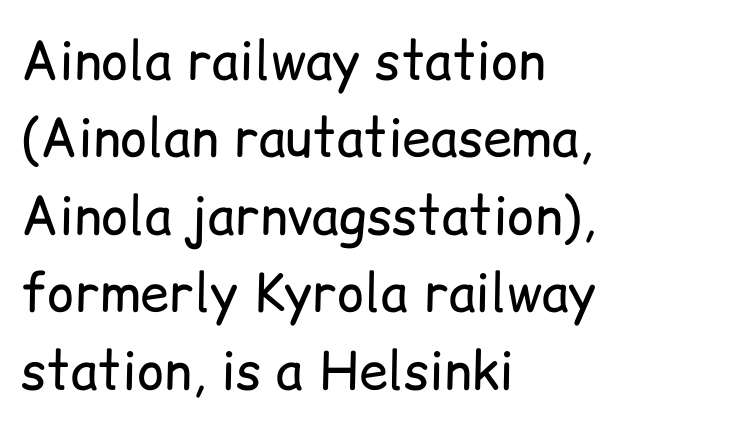
The image shows 52 px regular-weight sans-serif type, upright; set left-aligned, normal line spacing (1.49x), normal letter spacing, not underlined; low stroke contrast and a medium x-height.
